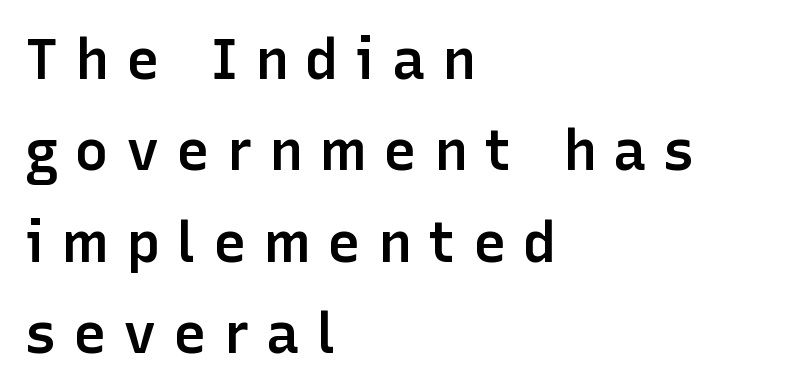
{"serif": "no", "italic": "no", "bold": "semi", "weight": "semibold", "width": "normal", "stroke_contrast": "low", "x_height": "medium", "monospaced": "no", "underline": "no", "align": "left", "line_spacing": "normal", "line_spacing_ratio": 1.63, "letter_spacing": "wide", "letter_spacing_em": 0.3, "glyph_px": 56}
